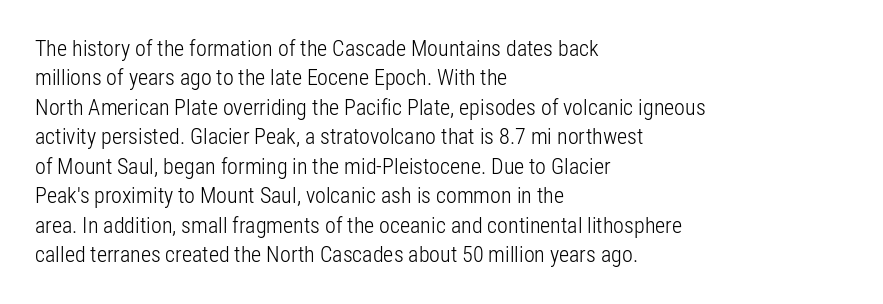
The image shows 22 px text type, upright; set left-aligned, normal line spacing (1.34x), normal letter spacing, not underlined.
